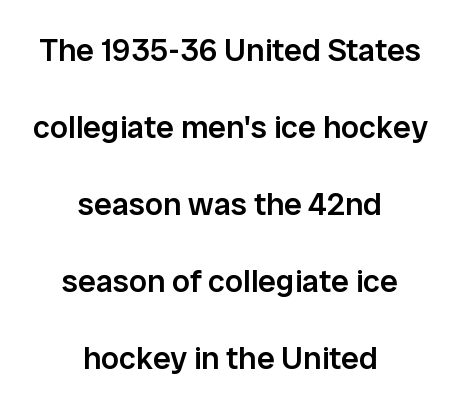
The image shows 32 px semibold sans-serif type, upright; set centered, loose line spacing (2.41x), normal letter spacing, not underlined; low stroke contrast and a medium x-height.
